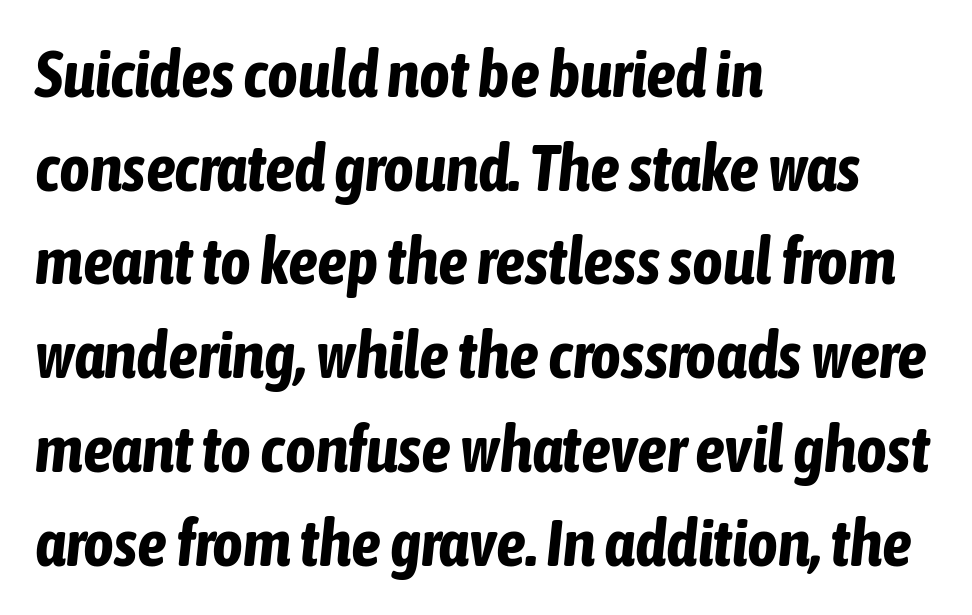
The image shows 66 px bold, condensed type, italic (leaning right); set left-aligned, normal line spacing (1.42x), normal letter spacing, not underlined; low stroke contrast and a medium x-height.
